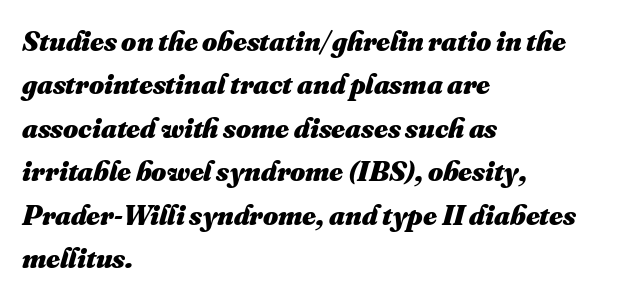
Q: Is the text bold? A: Yes.
Q: Is the text underlined? A: No.
Q: How is the paragraph aligned? A: Left-aligned.
Q: Is the spacing between letters normal or unusually wide? A: Normal.
Q: Is the spacing between lines tight, normal or loose? A: Normal.
Q: Width (condensed, normal, or wide)? A: Normal.
Q: Stroke contrast? A: Medium.
Q: x-height? A: Small.
Q: Monospaced? A: No.
